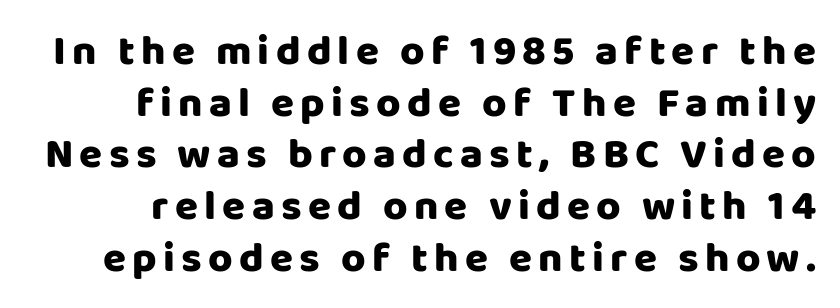
Q: Is the text italic (slanted)? A: No, it is upright.
Q: Is the typeface a serif or a sans-serif typeface? A: Sans-serif.
Q: Is the text underlined? A: No.
Q: Width (condensed, normal, or wide)? A: Normal.
Q: Stroke contrast? A: Low.
Q: x-height? A: Large.
Q: Monospaced? A: No.
